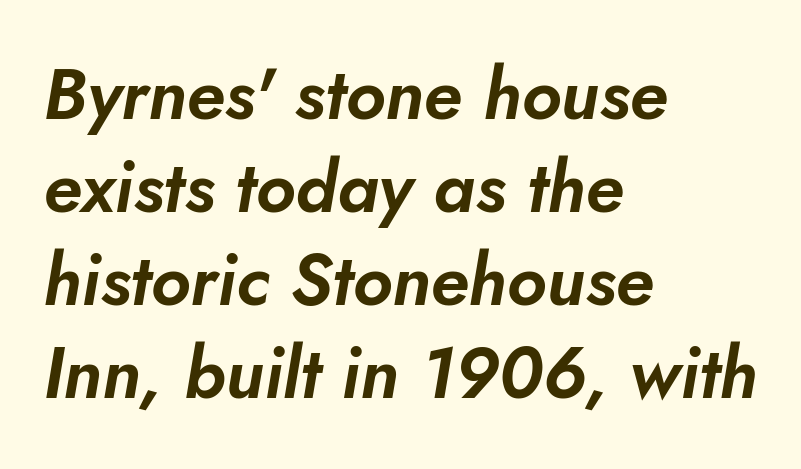
Q: Is the text italic (slanted)? A: Yes, it leans right by about 10 degrees.
Q: Is the text underlined? A: No.
Q: How is the paragraph aligned? A: Left-aligned.
Q: Is the spacing between letters normal or unusually wide? A: Normal.
Q: Is the spacing between lines tight, normal or loose? A: Normal.
Q: Width (condensed, normal, or wide)? A: Normal.
Q: Stroke contrast? A: Low.
Q: x-height? A: Small.
Q: Monospaced? A: No.
